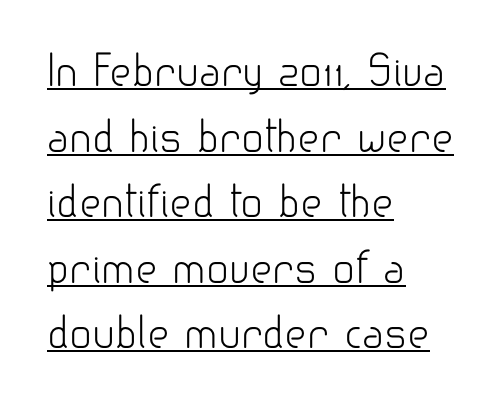
Q: Is the text bold? A: No.
Q: Is the text italic (slanted)? A: No, it is upright.
Q: Is the typeface a serif or a sans-serif typeface? A: Sans-serif.
Q: Is the text underlined? A: Yes.
Q: How is the paragraph aligned? A: Left-aligned.
Q: Is the spacing between letters normal or unusually wide? A: Normal.
Q: Is the spacing between lines tight, normal or loose? A: Normal.
Q: Width (condensed, normal, or wide)? A: Normal.
Q: Stroke contrast? A: Low.
Q: x-height? A: Small.
Q: Monospaced? A: No.
